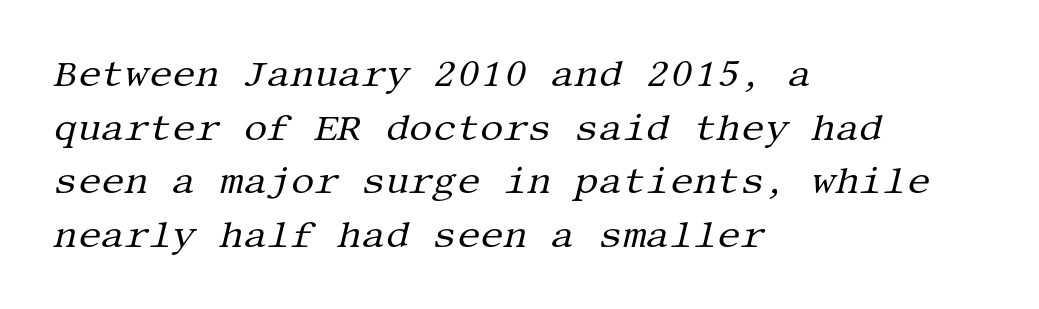
Q: Is the text bold? A: No.
Q: Is the text italic (slanted)? A: Yes, it leans right by about 13 degrees.
Q: Is the typeface a serif or a sans-serif typeface? A: Serif.
Q: Is the text underlined? A: No.
Q: How is the paragraph aligned? A: Left-aligned.
Q: Is the spacing between letters normal or unusually wide? A: Normal.
Q: Is the spacing between lines tight, normal or loose? A: Normal.
Q: Width (condensed, normal, or wide)? A: Normal.
Q: Stroke contrast? A: Medium.
Q: x-height? A: Large.
